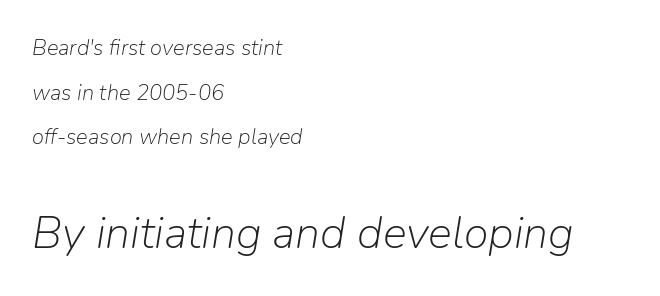
The rendering uses natural spacing where letterforms have individual widths. Widely set lines give the paragraph a tall, airy silhouette. The font sits on the lighter half of the weight spectrum, regular included. Each line starts at the same left margin while the right side varies. The letters in the lower block stand taller than those in the block above.
